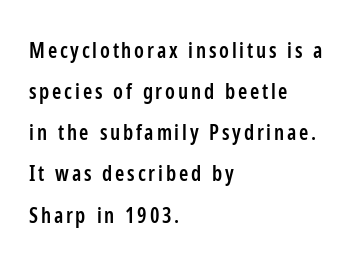
The image shows 21 px text type, upright; set left-aligned, loose line spacing (1.96x), not underlined.
